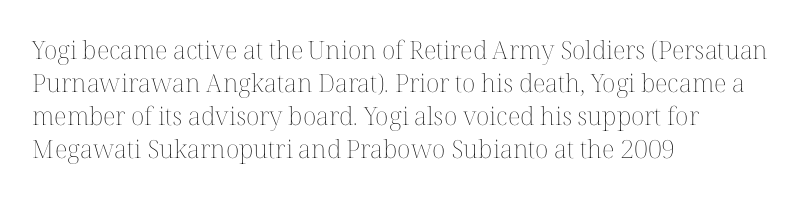
The setting favours the left margin, as ordinary paragraphs usually do. The letters stand upright; this is a roman face. Does the leading feel generous? No, just average. The passage shown has conventional tracking throughout. Each stroke keeps to a modest, everyday thickness or less.
